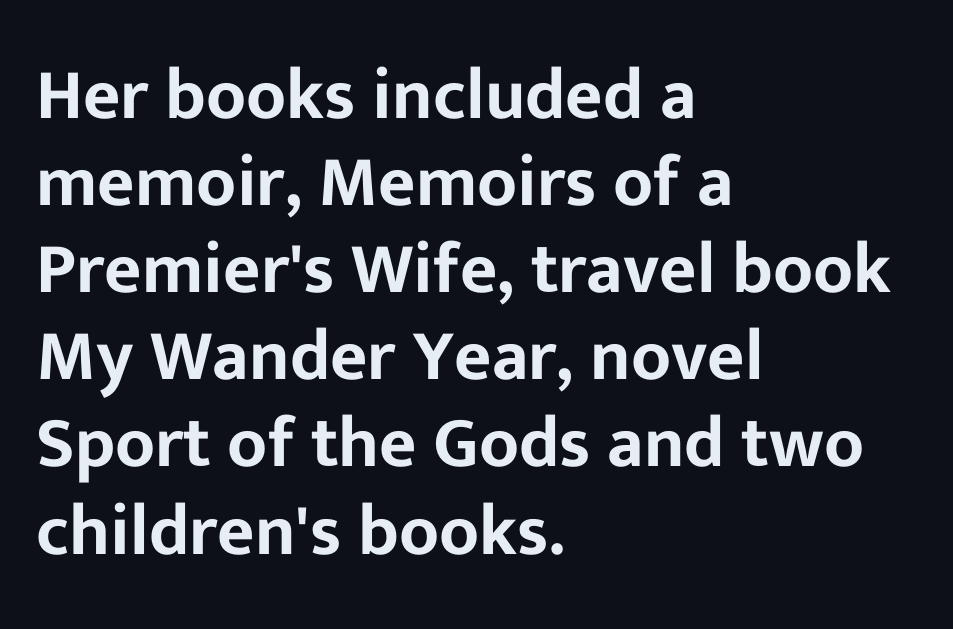
The image shows 72 px sans-serif type, upright; set left-aligned, line spacing 1.21x, normal letter spacing, not underlined; low stroke contrast and a medium x-height.
